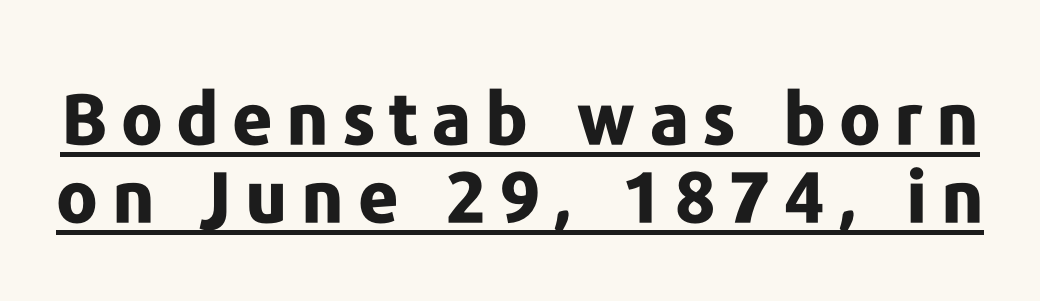
Q: Is the text bold? A: Yes.
Q: Is the text italic (slanted)? A: No, it is upright.
Q: Is the typeface a serif or a sans-serif typeface? A: Sans-serif.
Q: Is the text underlined? A: Yes.
Q: Is the spacing between lines tight, normal or loose? A: Tight.
Q: Width (condensed, normal, or wide)? A: Normal.
Q: Stroke contrast? A: Low.
Q: x-height? A: Medium.
Q: Monospaced? A: No.
